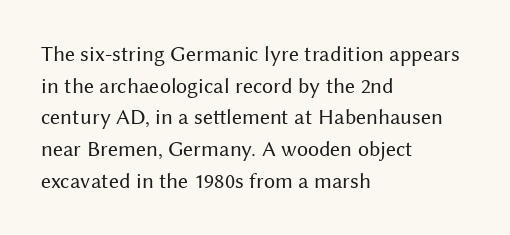
Q: Is the text bold? A: No.
Q: Is the text italic (slanted)? A: No, it is upright.
Q: Is the text underlined? A: No.
Q: How is the paragraph aligned? A: Left-aligned.
Q: Is the spacing between letters normal or unusually wide? A: Normal.
Q: Is the spacing between lines tight, normal or loose? A: Normal.
